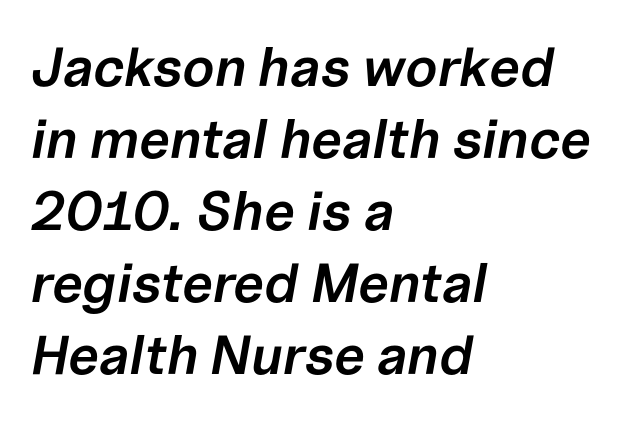
{"italic": "yes", "lean": "right", "slant_degrees": 10, "bold": "semi", "weight": "semibold", "width": "normal", "stroke_contrast": "low", "x_height": "medium", "monospaced": "no", "underline": "no", "align": "left", "line_spacing": "normal", "line_spacing_ratio": 1.31, "letter_spacing": "normal", "letter_spacing_em": 0.0, "glyph_px": 55}
